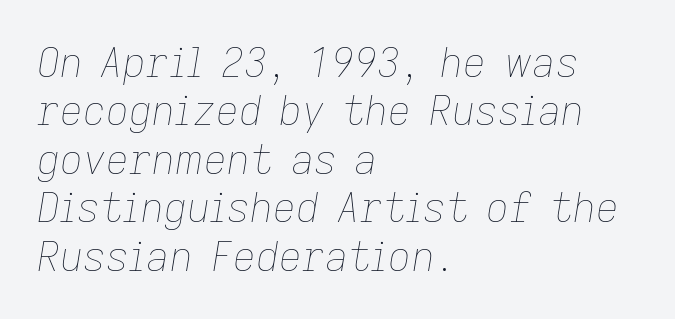
Q: Is the text bold? A: No.
Q: Is the text italic (slanted)? A: Yes, it leans right by about 9 degrees.
Q: Is the text underlined? A: No.
Q: How is the paragraph aligned? A: Left-aligned.
Q: Is the spacing between letters normal or unusually wide? A: Normal.
Q: Width (condensed, normal, or wide)? A: Normal.
Q: Stroke contrast? A: Low.
Q: x-height? A: Medium.
Q: Monospaced? A: No.
